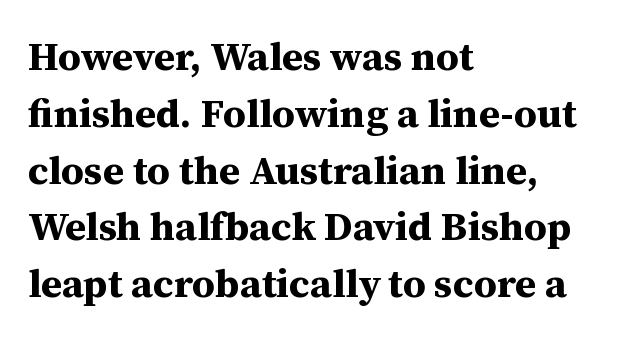
Q: Is the text bold? A: Yes.
Q: Is the text italic (slanted)? A: No, it is upright.
Q: Is the typeface a serif or a sans-serif typeface? A: Serif.
Q: Is the text underlined? A: No.
Q: How is the paragraph aligned? A: Left-aligned.
Q: Is the spacing between letters normal or unusually wide? A: Normal.
Q: Is the spacing between lines tight, normal or loose? A: Normal.
Q: Width (condensed, normal, or wide)? A: Normal.
Q: Stroke contrast? A: Medium.
Q: x-height? A: Medium.
Q: Monospaced? A: No.
